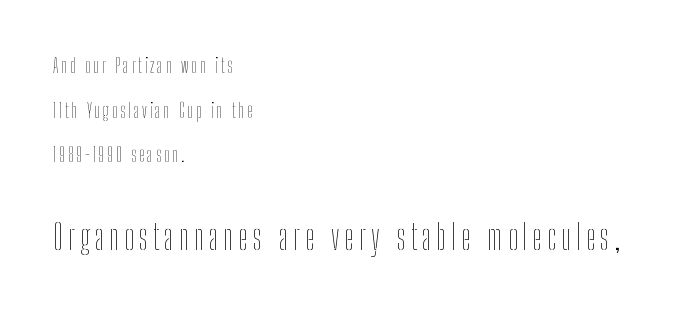
{"italic": "no", "bold": "no", "weight": "thin", "width": "condensed", "stroke_contrast": "low", "x_height": "medium", "monospaced": "no", "underline": "no", "align": "left", "line_spacing": "loose", "line_spacing_ratio": 2.23, "larger_block": "second", "size_ratio": 1.75, "glyph_px": 35}
